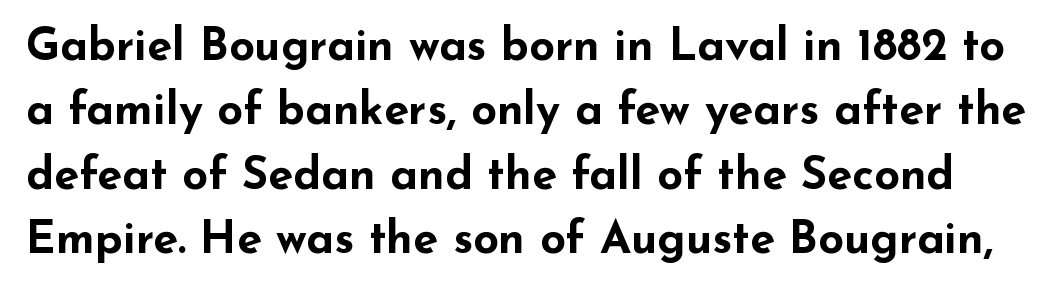
The image shows 45 px bold, wide sans-serif type, upright; set normal line spacing (1.43x), normal letter spacing, not underlined; low stroke contrast and a small x-height.
